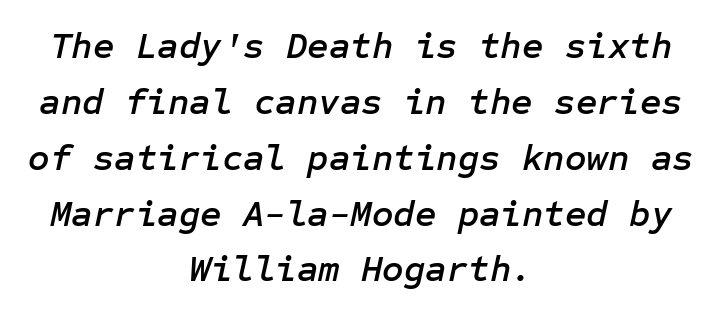
{"italic": "yes", "lean": "right", "slant_degrees": 12, "width": "normal", "stroke_contrast": "low", "x_height": "medium", "underline": "no", "align": "center", "line_spacing": "normal", "line_spacing_ratio": 1.51, "letter_spacing": "normal", "letter_spacing_em": 0.0, "glyph_px": 37}
